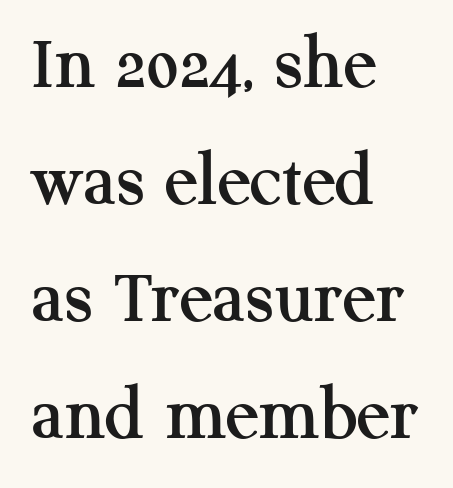
The image shows 79 px serif type, upright; set left-aligned, normal line spacing (1.48x), normal letter spacing, not underlined; medium stroke contrast and a medium x-height.
